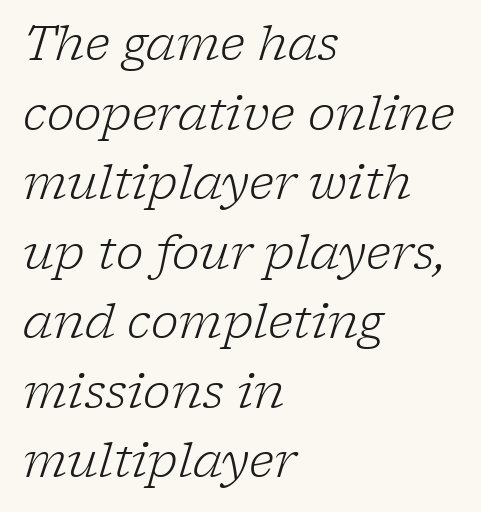
The image shows 47 px light serif type, italic (leaning right); set left-aligned, normal line spacing (1.48x), normal letter spacing, not underlined; low stroke contrast and a medium x-height.
